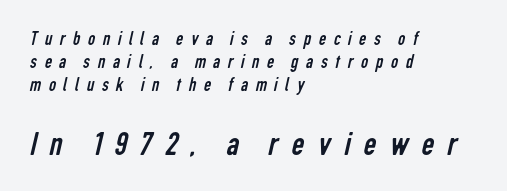
The image shows 35 px regular-weight, condensed sans-serif type; set left-aligned, line spacing 1.16x, unusually wide letter spacing (+0.38 em), not underlined; the second (bottom) block is 1.75x larger; low stroke contrast and a medium x-height.
